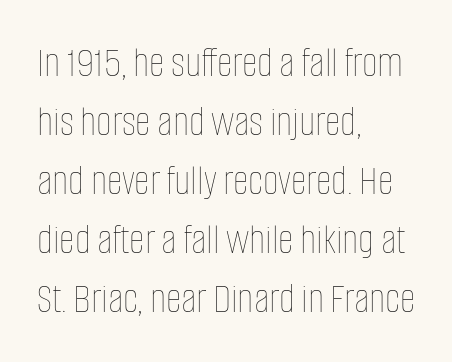
{"italic": "no", "bold": "no", "weight": "thin", "width": "condensed", "stroke_contrast": "low", "x_height": "large", "monospaced": "no", "underline": "no", "align": "left", "line_spacing": "normal", "line_spacing_ratio": 1.37, "letter_spacing": "normal", "letter_spacing_em": 0.0, "glyph_px": 43}
